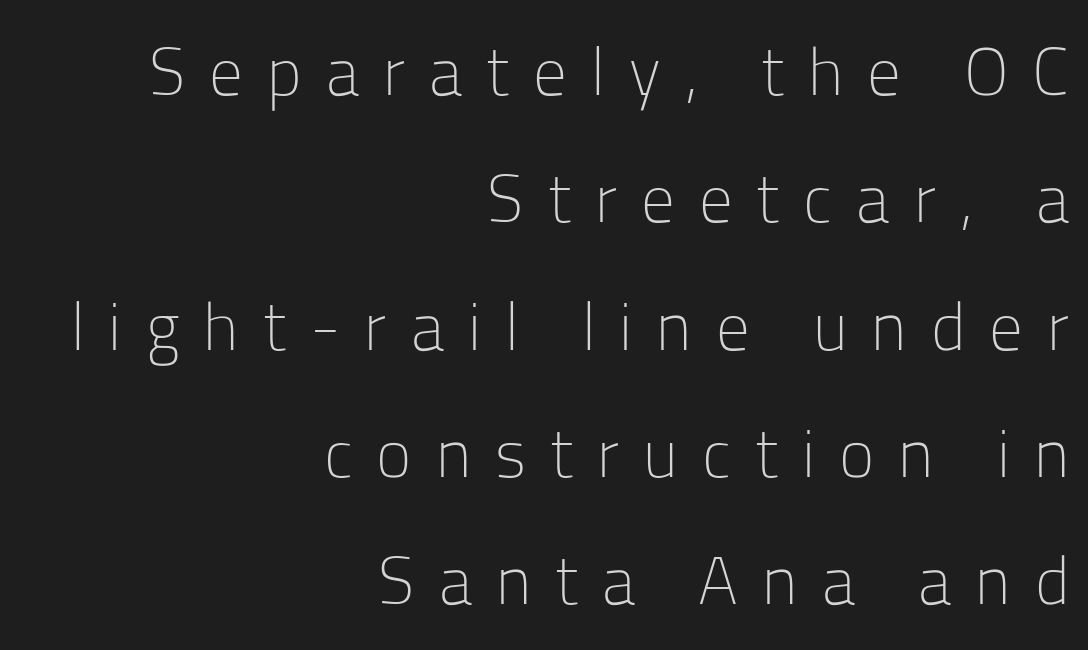
{"serif": "no", "italic": "no", "bold": "no", "weight": "light", "width": "normal", "stroke_contrast": "low", "x_height": "medium", "monospaced": "no", "underline": "no", "align": "right", "line_spacing": "loose", "line_spacing_ratio": 1.9, "letter_spacing": "wide", "letter_spacing_em": 0.36, "glyph_px": 67}
